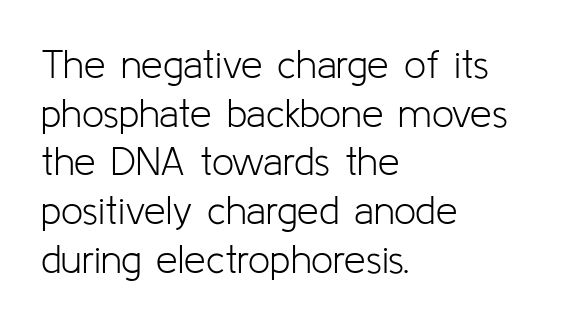
{"serif": "no", "italic": "no", "bold": "no", "weight": "light", "width": "normal", "stroke_contrast": "low", "x_height": "medium", "monospaced": "no", "underline": "no", "align": "left", "line_spacing": "normal", "line_spacing_ratio": 1.25, "letter_spacing": "normal", "letter_spacing_em": 0.0, "glyph_px": 39}
